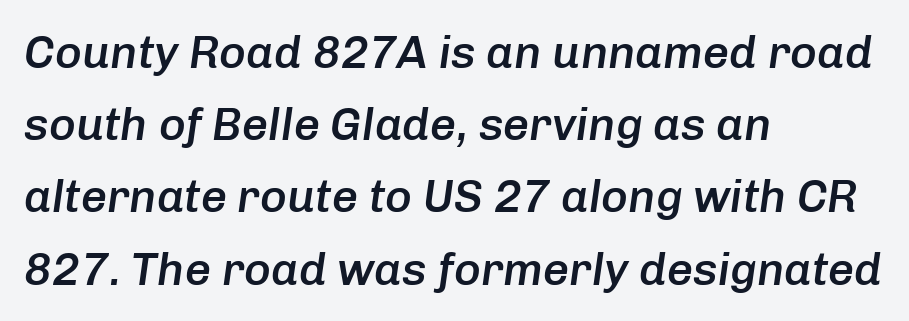
{"italic": "yes", "lean": "right", "slant_degrees": 8, "bold": "semi", "weight": "semibold", "width": "normal", "stroke_contrast": "low", "x_height": "medium", "monospaced": "no", "underline": "no", "align": "left", "line_spacing": "normal", "line_spacing_ratio": 1.57, "letter_spacing": "normal", "letter_spacing_em": 0.0, "glyph_px": 46}
